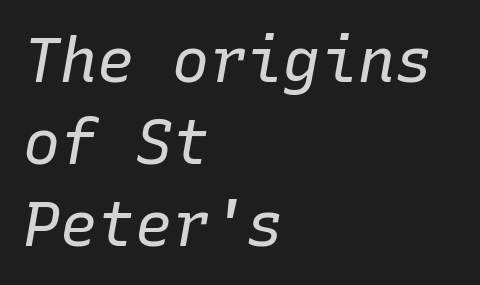
{"italic": "yes", "lean": "right", "slant_degrees": 10, "bold": "no", "weight": "regular", "width": "normal", "stroke_contrast": "low", "x_height": "medium", "monospaced": "yes", "underline": "no", "align": "left", "line_spacing": "normal", "line_spacing_ratio": 1.32, "letter_spacing": "normal", "letter_spacing_em": 0.0, "glyph_px": 62}
